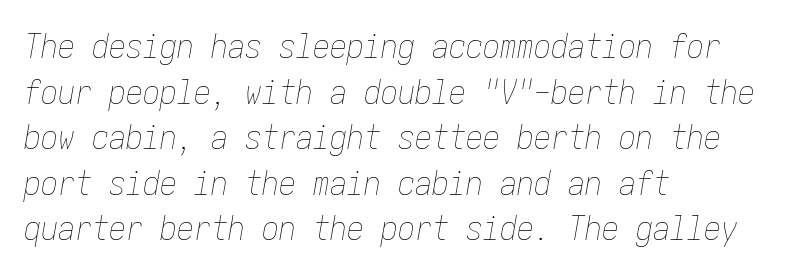
Q: Is the text bold? A: No.
Q: Is the text italic (slanted)? A: Yes, it leans right by about 10 degrees.
Q: Is the text underlined? A: No.
Q: How is the paragraph aligned? A: Left-aligned.
Q: Is the spacing between letters normal or unusually wide? A: Normal.
Q: Is the spacing between lines tight, normal or loose? A: Normal.
Q: Width (condensed, normal, or wide)? A: Condensed.
Q: Stroke contrast? A: Low.
Q: x-height? A: Medium.
